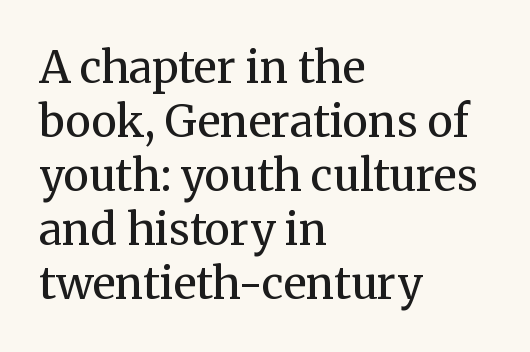
The paragraph has a hard left edge and a soft right edge. A typesetter would mark this as roman, not italic. Proportional: the letters do not fall into vertical columns. This sample uses plain, unmodified letter spacing. No letter is thick-stroked: the sample isn't bold.
